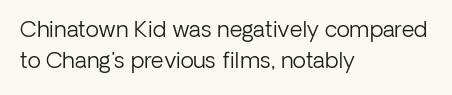
Every row of glyphs begins at an identical x-position on the left. The typesetting does not lean heavy: it is not bold. One glance says typical: line gaps are just what's usual. Underlining? Definitely not there.
